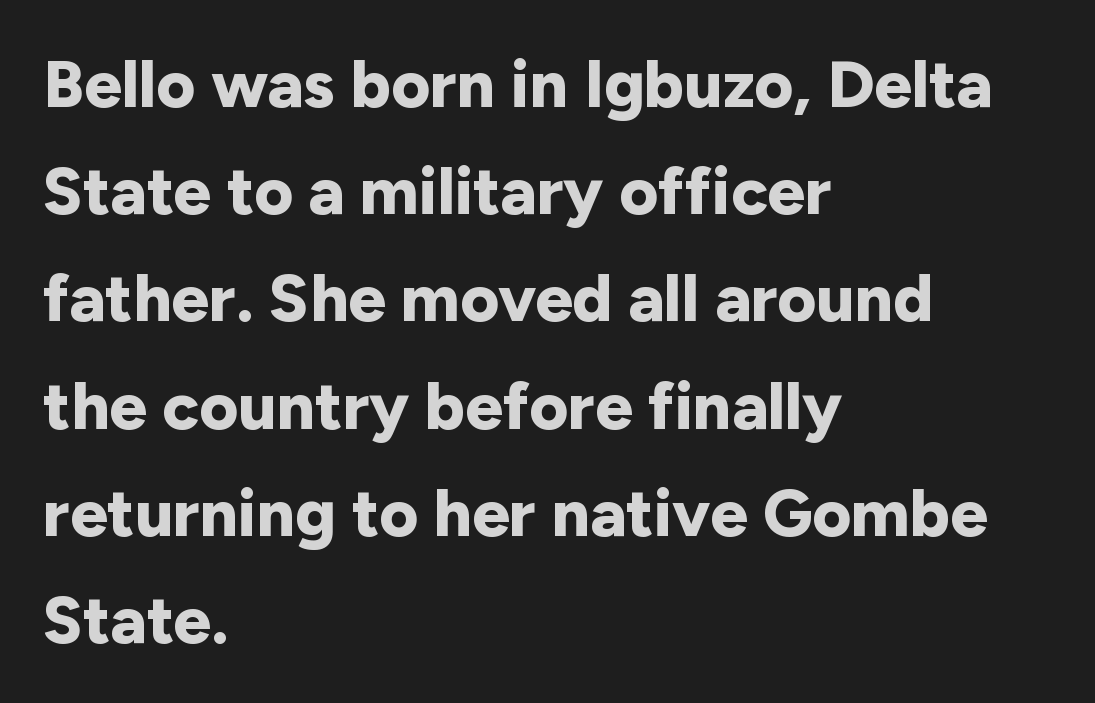
Is there much room between lines? A standard amount, neither cramped nor airy. The passage shown is typeset with a sans-serif family. Reading down the block, your eye returns to a fixed left position each line. Is there any slant? The stems are plumb. Beneath every word, the page is bare.
